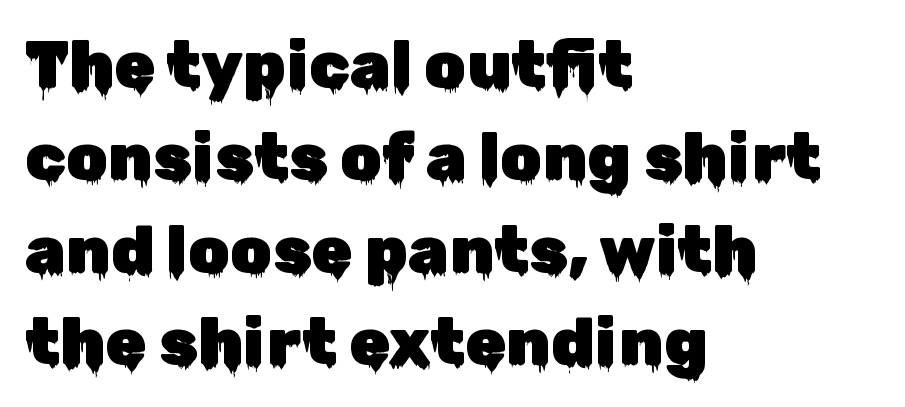
{"serif": "no", "italic": "no", "width": "normal", "stroke_contrast": "low", "x_height": "medium", "monospaced": "no", "underline": "no", "align": "left", "line_spacing": "normal", "line_spacing_ratio": 1.4, "letter_spacing": "normal", "letter_spacing_em": 0.0, "glyph_px": 66}
